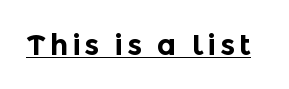
The image shows 29 px bold sans-serif type, upright; set underlined; a medium x-height.
